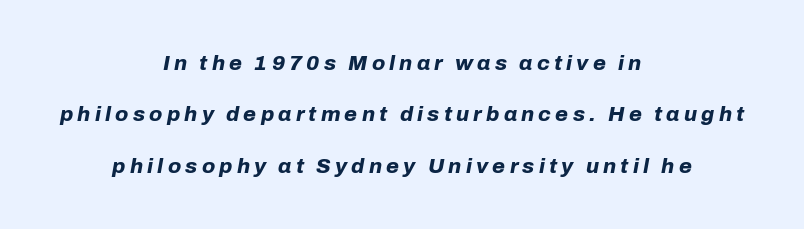
{"italic": "yes", "lean": "right", "slant_degrees": 10, "bold": "yes", "underline": "no", "align": "center", "line_spacing": "loose", "line_spacing_ratio": 2.45, "letter_spacing": "wide", "letter_spacing_em": 0.2, "glyph_px": 21}
